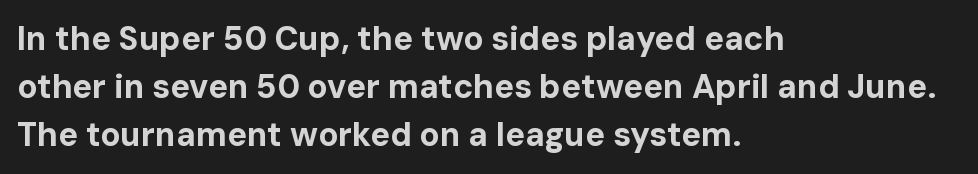
Q: Is the text bold? A: Yes.
Q: Is the text italic (slanted)? A: No, it is upright.
Q: Is the typeface a serif or a sans-serif typeface? A: Sans-serif.
Q: Is the text underlined? A: No.
Q: How is the paragraph aligned? A: Left-aligned.
Q: Is the spacing between letters normal or unusually wide? A: Normal.
Q: Is the spacing between lines tight, normal or loose? A: Normal.
Q: Width (condensed, normal, or wide)? A: Normal.
Q: Stroke contrast? A: Low.
Q: x-height? A: Medium.
Q: Monospaced? A: No.
